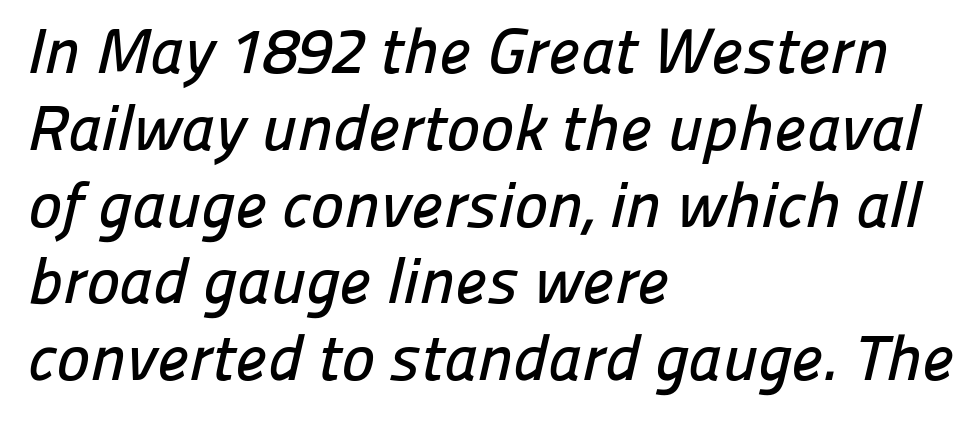
The image shows 64 px sans-serif type; set left-aligned, line spacing 1.2x, normal letter spacing, not underlined; low stroke contrast and a medium x-height.
